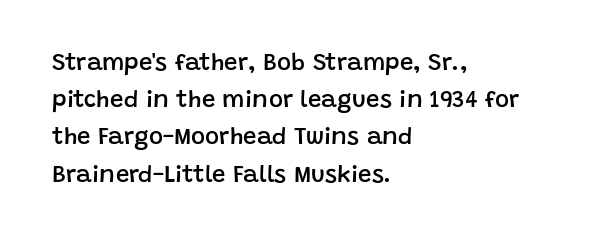
If you measured baseline to baseline, you'd find a middling distance. Summary of weight: moderately heavy, a semibold. Horizontal alignment here is leftward, the default for most running prose. Beneath every word, the page is bare.
